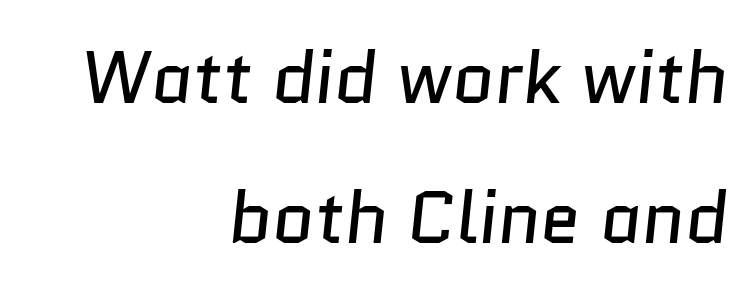
The image shows 73 px regular-weight sans-serif type; set right-aligned, loose line spacing (1.92x), normal letter spacing, not underlined; low stroke contrast and a medium x-height.
